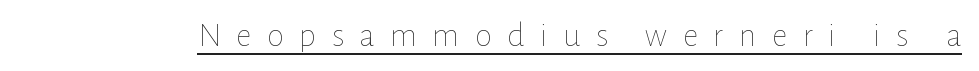
Q: Is the text bold? A: No.
Q: Is the text italic (slanted)? A: No, it is upright.
Q: Is the text underlined? A: Yes.
Q: Is the spacing between letters normal or unusually wide? A: Unusually wide.
Q: Width (condensed, normal, or wide)? A: Normal.
Q: Stroke contrast? A: Low.
Q: x-height? A: Medium.
Q: Monospaced? A: No.
